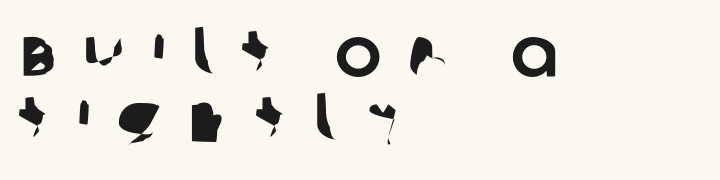
{"serif": "no", "width": "normal", "stroke_contrast": "low", "x_height": "large", "monospaced": "no", "underline": "no", "align": "left", "line_spacing": "tight", "line_spacing_ratio": 0.95, "letter_spacing": "wide", "letter_spacing_em": 0.37, "glyph_px": 70}
